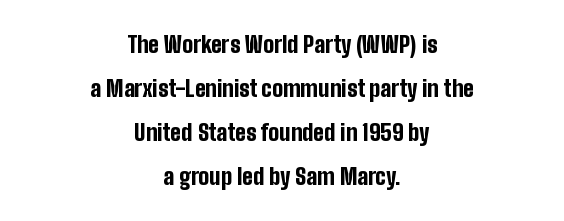
The image shows 23 px bold type, upright; set centered, loose line spacing (1.92x), normal letter spacing, not underlined.
